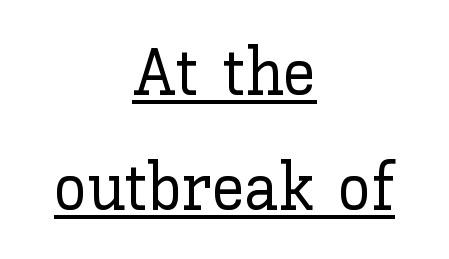
The image shows 67 px text type, upright; set centered, line spacing 1.71x, normal letter spacing, underlined; low stroke contrast and a medium x-height.
